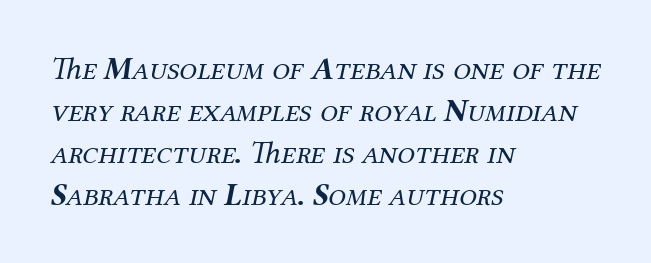
{"serif": "yes", "italic": "yes", "lean": "right", "slant_degrees": 12, "bold": "no", "weight": "regular", "width": "normal", "stroke_contrast": "medium", "x_height": "medium", "monospaced": "no", "underline": "no", "align": "left", "line_spacing": "normal", "line_spacing_ratio": 1.31, "letter_spacing": "normal", "letter_spacing_em": 0.0, "glyph_px": 32}
